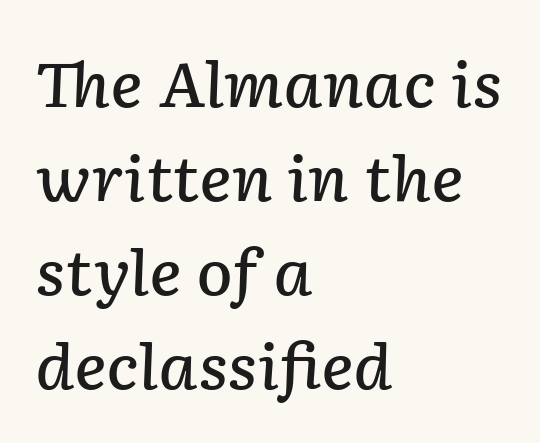
Horizontal bands of white between lines are of average thickness. A typesetter would call this proportional, since set widths differ per character. On the weight axis this lands at semibold, roughly 600. The rendering anchors every line to the left-hand side.
